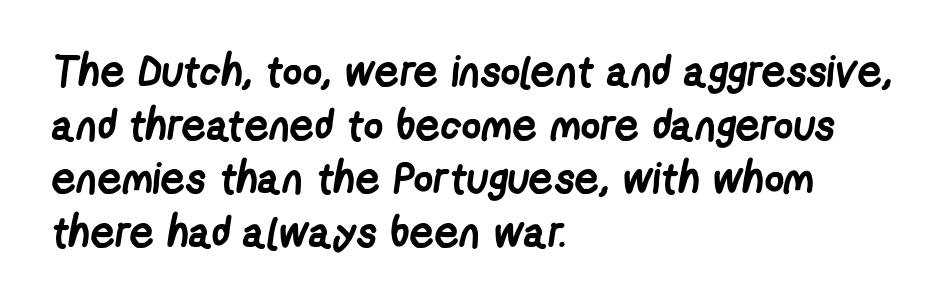
The image shows 43 px semibold, condensed sans-serif type; set left-aligned, normal line spacing (1.25x), normal letter spacing, not underlined; low stroke contrast and a medium x-height.
